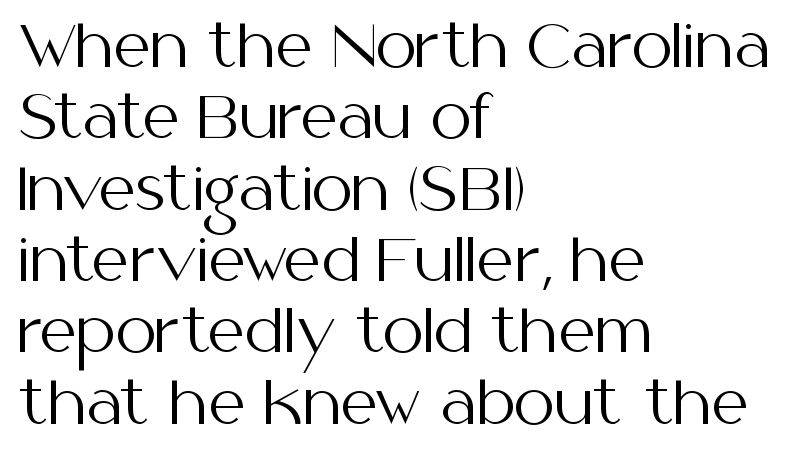
This rendering uses left alignment, leaving the right contour irregular. The foot of each line stays bare and open. Quick note: not italic, upright. The passage shown is typed in a proportional face where columns would drift. Examine the stroke ends and you'll find no serifs.
